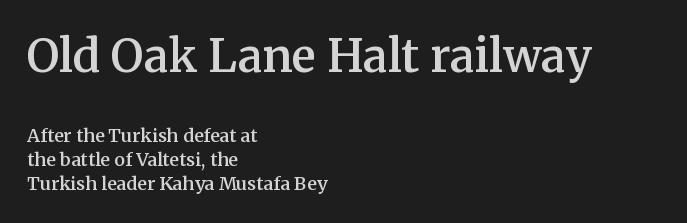
The image shows 45 px semibold serif type, upright; set left-aligned, normal line spacing (1.35x), normal letter spacing, not underlined; the first (top) block is 2.5x larger; medium stroke contrast and a medium x-height.
